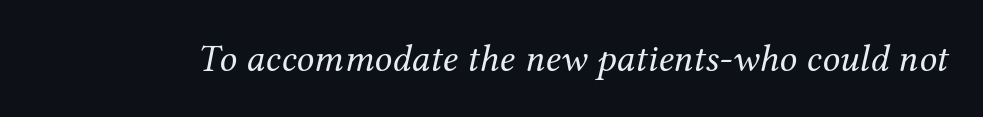
{"serif": "yes", "italic": "yes", "lean": "right", "slant_degrees": 12, "bold": "no", "weight": "regular", "width": "normal", "stroke_contrast": "medium", "x_height": "medium", "monospaced": "no", "underline": "no", "letter_spacing": "normal", "letter_spacing_em": 0.0, "glyph_px": 39}
